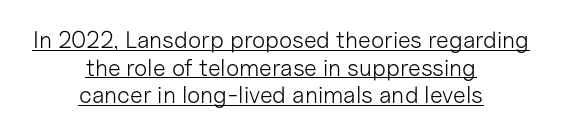
The lines in this sample share a center point and differ in where they start and stop. This is underlined copy, the kind a proofreader might mark for attention. Ordinary non-slanted type is in use. The tracking reads as untouched default to a designer's eye. Vertical stems look standard width or narrower in stroke. Vertical spacing — tight.
